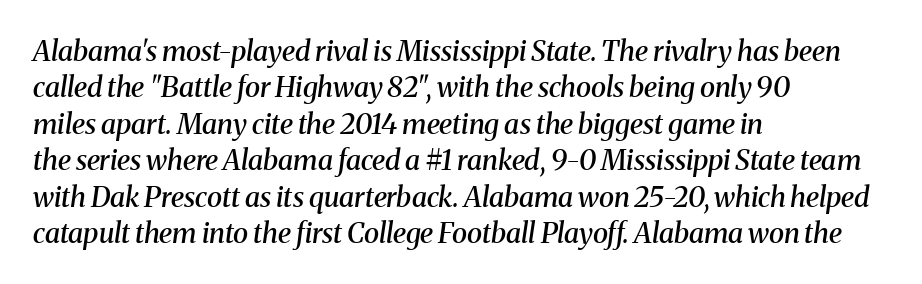
{"serif": "yes", "italic": "yes", "lean": "right", "slant_degrees": 8, "bold": "semi", "weight": "semibold", "width": "normal", "stroke_contrast": "medium", "x_height": "medium", "monospaced": "no", "underline": "no", "align": "left", "line_spacing": "normal", "line_spacing_ratio": 1.3, "letter_spacing": "normal", "letter_spacing_em": 0.0, "glyph_px": 28}
